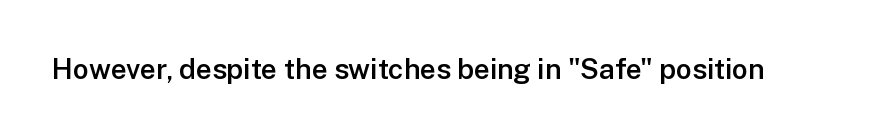
A bit beefed up — I'd call it semibold rather than bold. Look at the tracking — it's just the regular setting, nothing added. The space beneath each line is pristine and unruled. Varying glyph widths throughout — classic text-font behaviour. Typographically, this falls in the sans-serif category.
